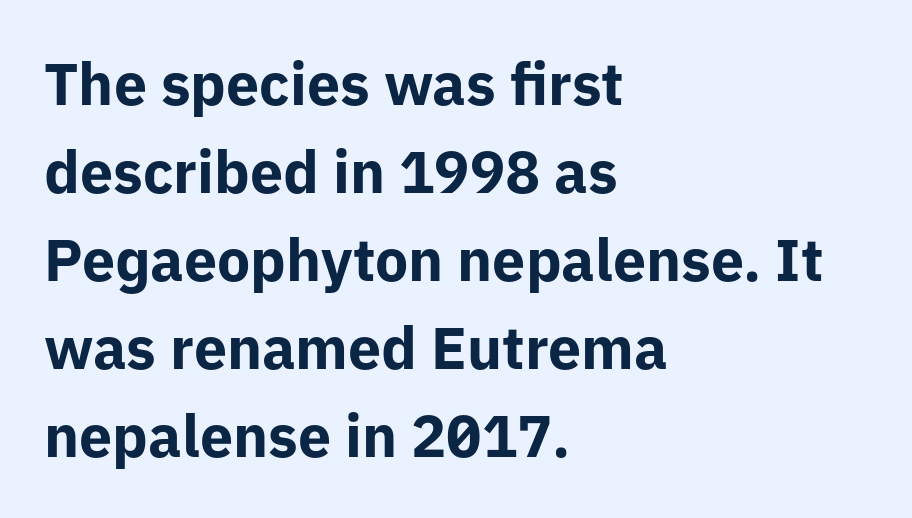
{"serif": "no", "italic": "no", "bold": "yes", "weight": "bold", "width": "normal", "stroke_contrast": "low", "x_height": "medium", "monospaced": "no", "underline": "no", "align": "left", "line_spacing": "normal", "line_spacing_ratio": 1.49, "letter_spacing": "normal", "letter_spacing_em": 0.0, "glyph_px": 59}
